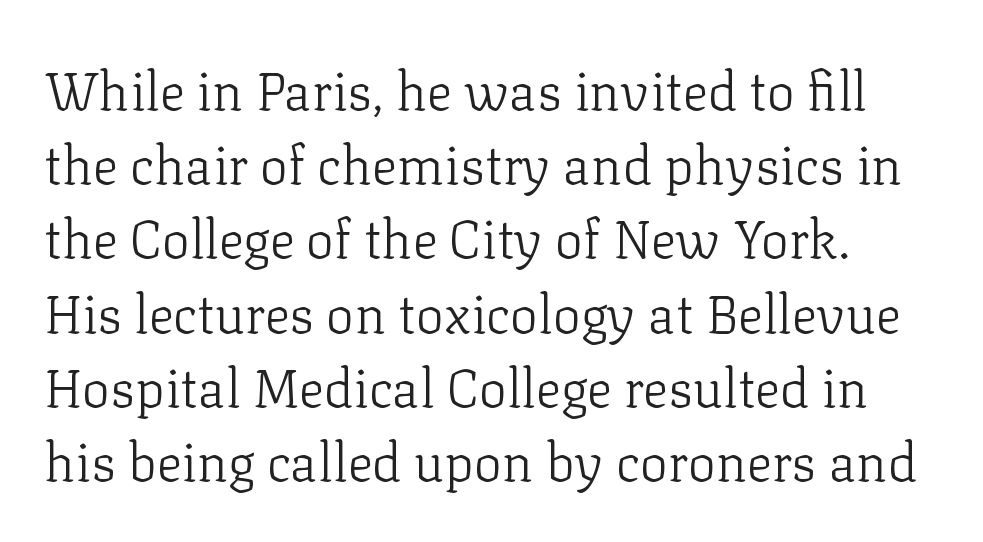
The image shows 53 px light serif type, upright; set normal line spacing (1.4x), normal letter spacing, not underlined; low stroke contrast and a medium x-height.
